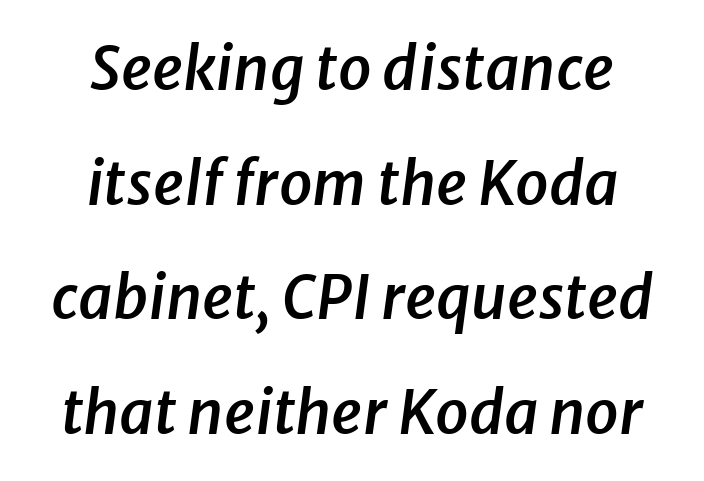
{"italic": "yes", "lean": "right", "slant_degrees": 8, "bold": "semi", "weight": "semibold", "width": "normal", "stroke_contrast": "low", "x_height": "medium", "monospaced": "no", "underline": "no", "align": "center", "line_spacing": "loose", "line_spacing_ratio": 1.91, "letter_spacing": "normal", "letter_spacing_em": 0.0, "glyph_px": 60}
